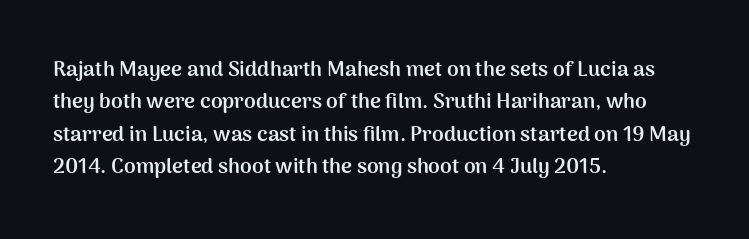
The image shows 21 px bold type, upright; set left-aligned, normal line spacing (1.54x), normal letter spacing, not underlined.
